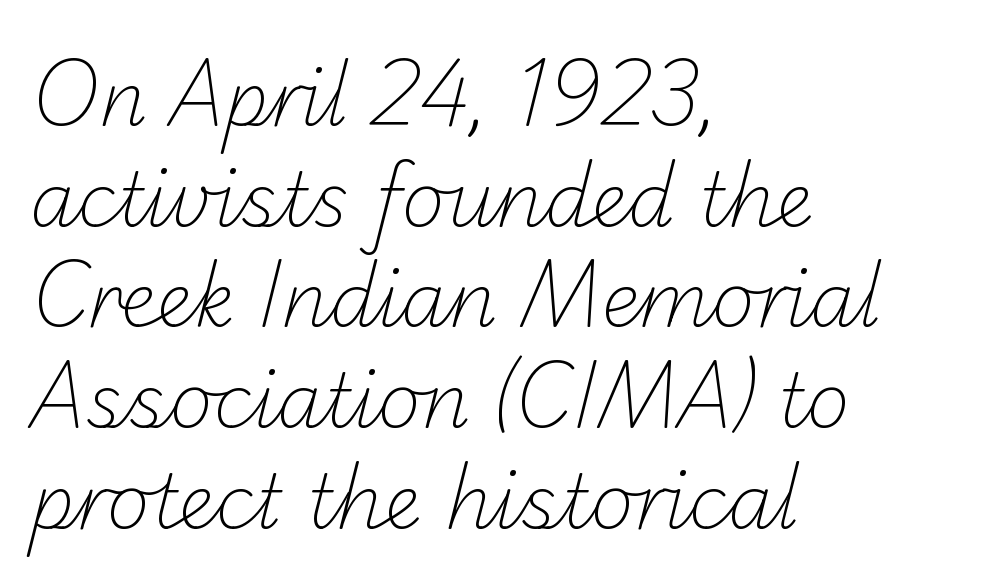
Q: Is the text bold? A: No.
Q: Is the typeface a serif or a sans-serif typeface? A: Sans-serif.
Q: Is the text underlined? A: No.
Q: How is the paragraph aligned? A: Left-aligned.
Q: Is the spacing between letters normal or unusually wide? A: Normal.
Q: Is the spacing between lines tight, normal or loose? A: Normal.
Q: Width (condensed, normal, or wide)? A: Normal.
Q: Stroke contrast? A: Low.
Q: x-height? A: Small.
Q: Monospaced? A: No.
